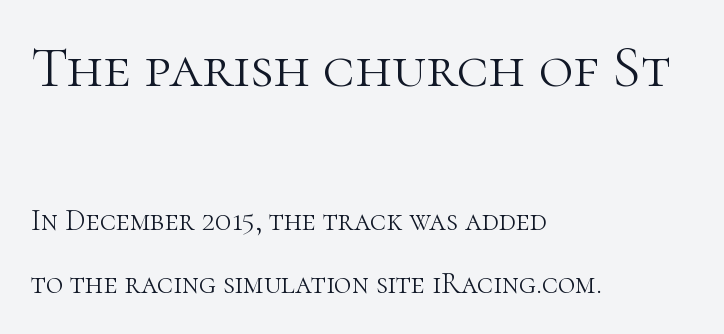
Q: Is the text bold? A: No.
Q: Is the text italic (slanted)? A: No, it is upright.
Q: Is the typeface a serif or a sans-serif typeface? A: Serif.
Q: Is the text underlined? A: No.
Q: How is the paragraph aligned? A: Left-aligned.
Q: Is the spacing between letters normal or unusually wide? A: Normal.
Q: Is the spacing between lines tight, normal or loose? A: Loose.
Q: Which block of text is set in a larger size, the first (top) or the second (bottom)? A: The first (top) one.
Q: Width (condensed, normal, or wide)? A: Normal.
Q: Stroke contrast? A: High.
Q: x-height? A: Medium.
Q: Monospaced? A: No.
